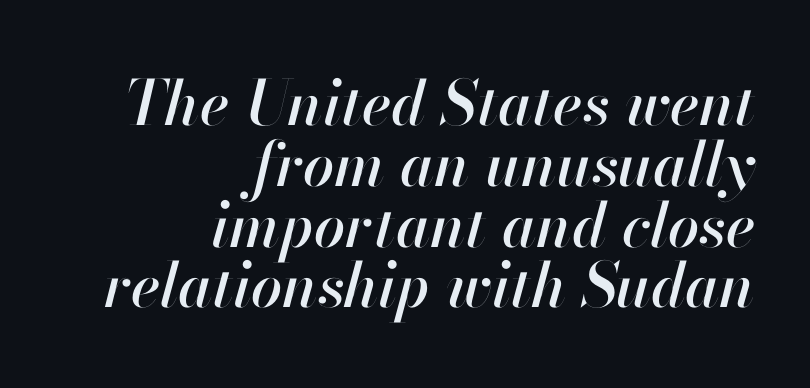
The image shows 62 px text type, italic (leaning right); set right-aligned, tight line spacing (0.98x), normal letter spacing, not underlined; high stroke contrast and a small x-height.
